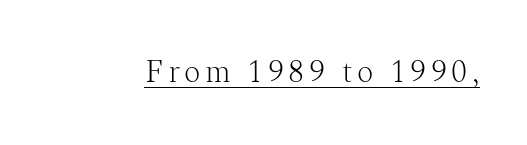
The passage shown is typed in a proportional face where columns would drift. Typographically, this falls in the serif category. Looks like someone drew a line under every word here. It's the straight-up-and-down kind of type.
